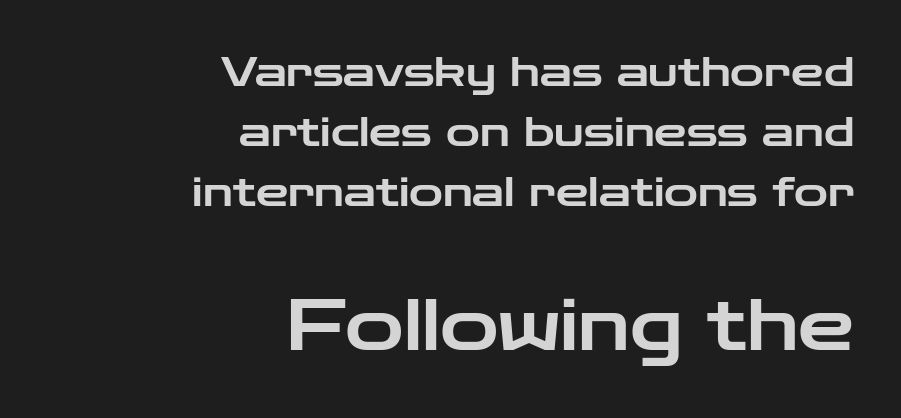
The image shows 71 px wide sans-serif type, upright; set right-aligned, normal line spacing (1.46x), normal letter spacing, not underlined; the second (bottom) block is 1.73x larger; low stroke contrast and a medium x-height.
